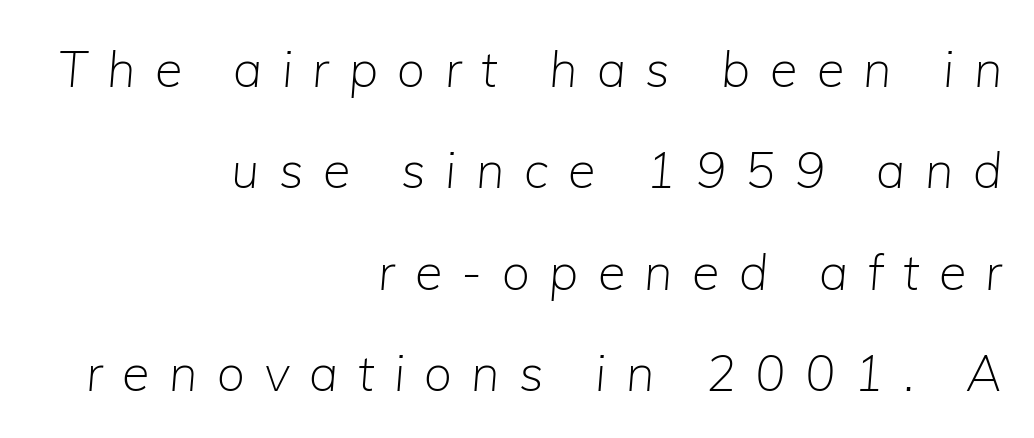
The image shows 50 px light type, italic (leaning right); set right-aligned, loose line spacing (2.03x), unusually wide letter spacing (+0.39 em), not underlined; low stroke contrast and a medium x-height.
